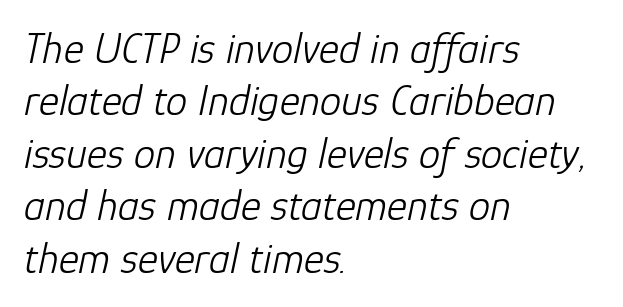
{"italic": "yes", "lean": "right", "slant_degrees": 12, "bold": "no", "weight": "light", "width": "normal", "stroke_contrast": "low", "x_height": "medium", "monospaced": "no", "underline": "no", "align": "left", "line_spacing_ratio": 1.22, "letter_spacing": "normal", "letter_spacing_em": 0.0, "glyph_px": 43}
